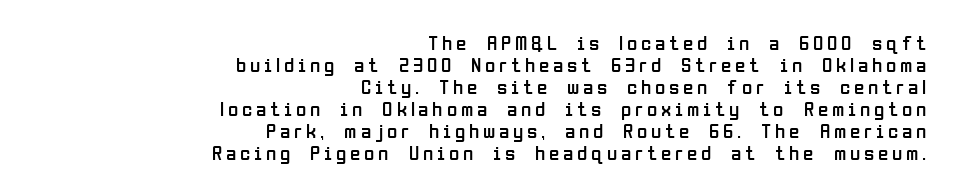
Notice how the stems are strictly vertical — no italics here. Compared with typical paragraphs, the rows here are closer together. The face looks like a standard text weight, possibly lighter. These lines stack with their right ends in a neat column. Check the space under the baseline: it is left empty.
